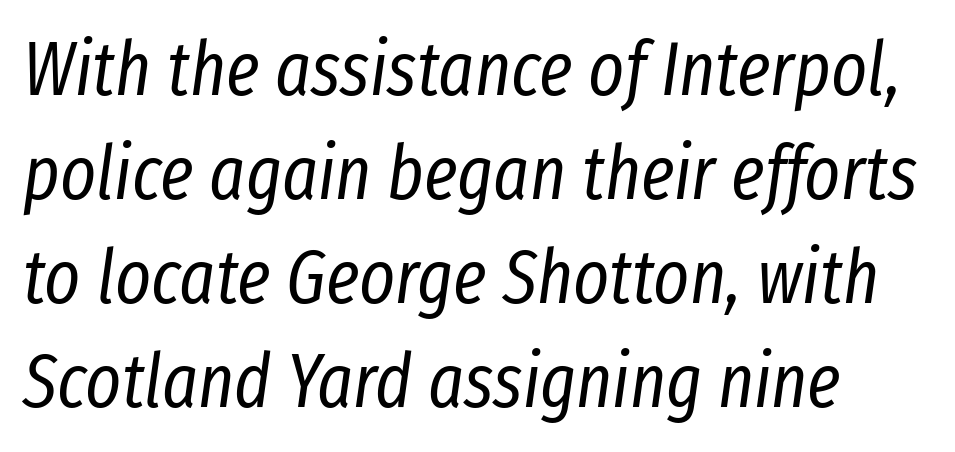
The leading is moderate, giving the passage an even texture. The specimen reads as italic at a glance. Varying glyph widths throughout — classic text-font behaviour. The font is comparable to plain body text, perhaps lighter.
